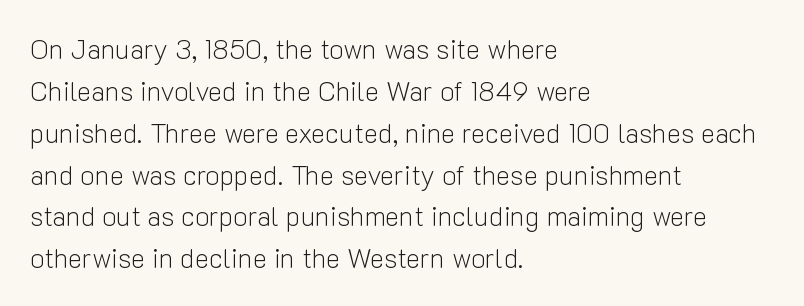
Anything drawn beneath the words? Only blank space. Each word holds together tightly as a unit, with standard inter-letter gaps. Each stroke keeps to a modest, everyday thickness or less. Normally led — the rows are evenly, conventionally spaced. In CSS terms this would be text-align: left. Does the lettering tilt? It doesn't — this is upright.
